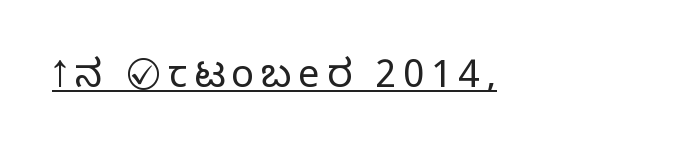
The image shows 38 px light sans-serif type, upright; set underlined; low stroke contrast and a medium x-height.
